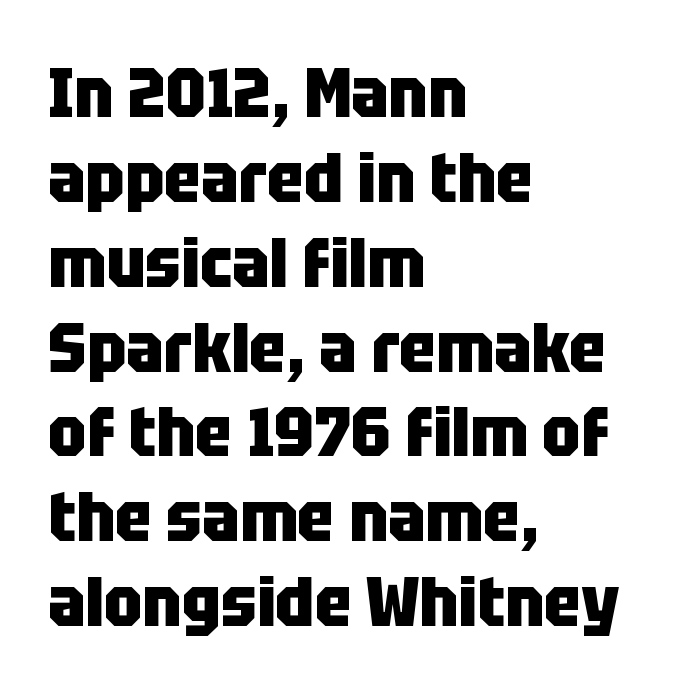
{"serif": "no", "italic": "no", "bold": "yes", "weight": "heavy", "width": "condensed", "stroke_contrast": "low", "x_height": "large", "monospaced": "no", "underline": "no", "align": "left", "line_spacing_ratio": 1.23, "letter_spacing": "normal", "letter_spacing_em": 0.0, "glyph_px": 69}
